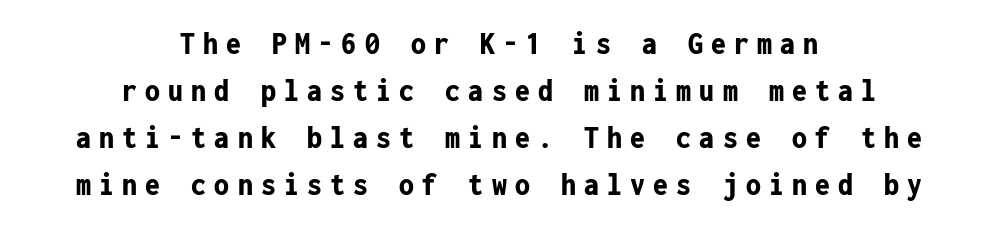
You'd pick this weight for a headline — it's a proper bold. The lines are quadded center. Here the designer chose a console-style face with uniform glyph widths. These lines have a slow, spaced-out rhythm from letter to letter. Evenly set lines give the paragraph a standard silhouette. The type sits square on the baseline with zero lean.
